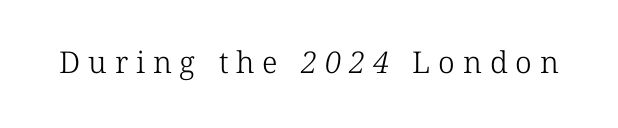
{"serif": "yes", "bold": "no", "weight": "light", "width": "normal", "stroke_contrast": "low", "x_height": "medium", "monospaced": "no", "underline": "no", "letter_spacing": "wide", "letter_spacing_em": 0.26, "glyph_px": 30}
